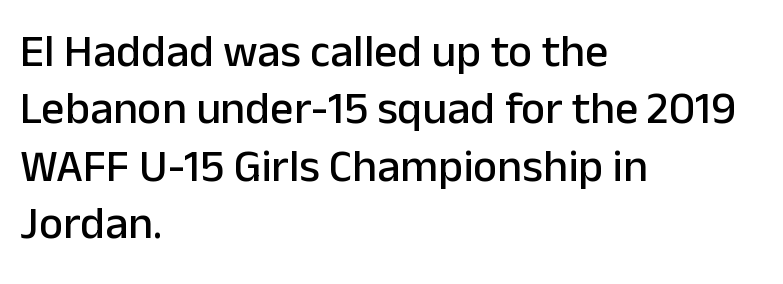
The image shows 46 px sans-serif type, upright; set left-aligned, normal line spacing (1.25x), normal letter spacing, not underlined; low stroke contrast and a medium x-height.
